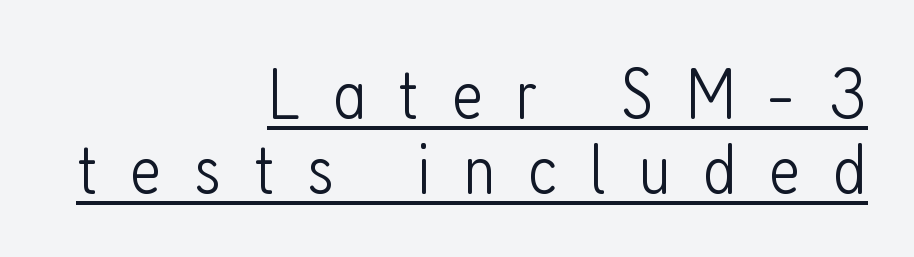
The typography opts for an upright posture over an oblique one. The letterforms sit at book weight or below. Do the characters align in a grid? No, the font is proportional. The designer went with a sans here, leaving each stem footless. In terms of leading, this rendering errs on the cramped side. Does a line run under the words? Yes, clearly.
